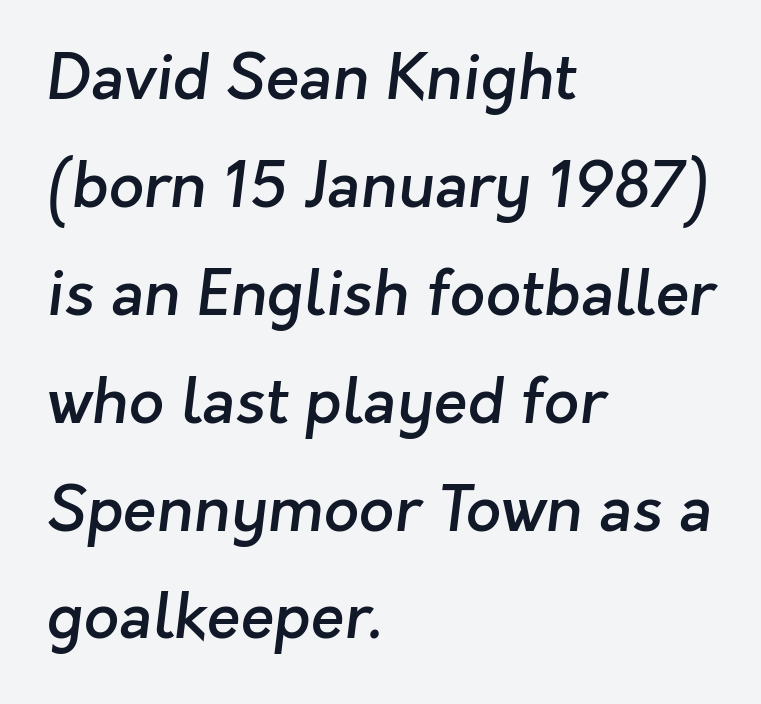
{"serif": "no", "bold": "semi", "weight": "semibold", "width": "normal", "stroke_contrast": "low", "x_height": "medium", "monospaced": "no", "underline": "no", "align": "left", "line_spacing_ratio": 1.74, "letter_spacing": "normal", "letter_spacing_em": 0.0, "glyph_px": 62}
